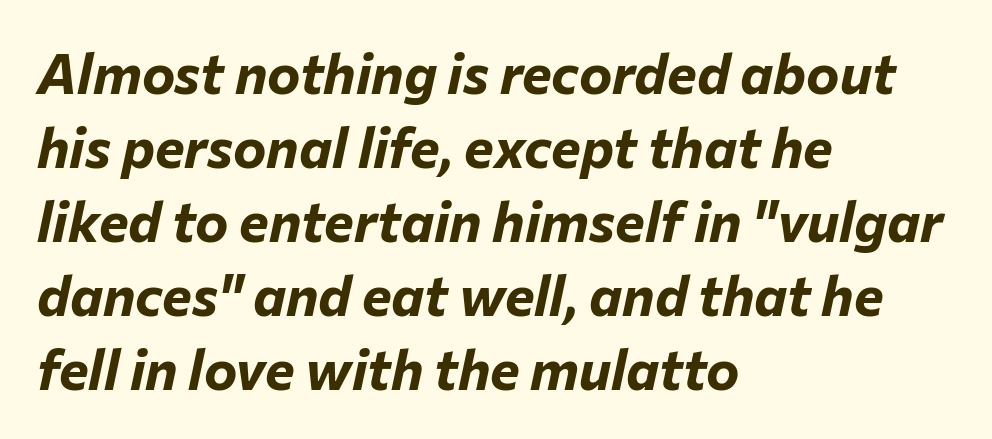
The image shows 56 px bold type, italic (leaning right); set left-aligned, normal line spacing (1.32x), normal letter spacing, not underlined; low stroke contrast and a medium x-height.
